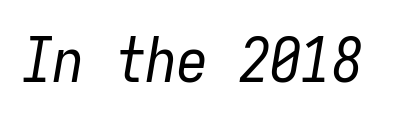
The typesetting does not lean heavy: it is not bold. Yep, that's italic — everything's leaning. Compared with typical body copy, the letter spacing here is the same. The specimen omits any rule beneath the text block's lines. Looks like terminal output: every glyph gets an equal slot.
